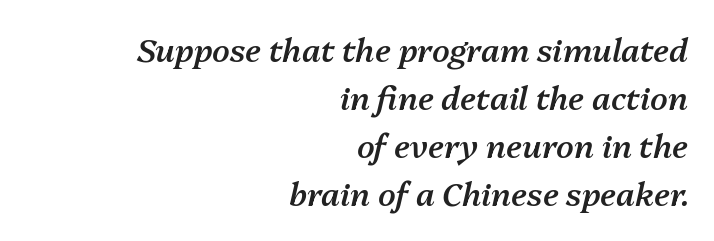
Q: Is the text bold? A: Semi-bold.
Q: Is the text italic (slanted)? A: Yes, it leans right by about 13 degrees.
Q: Is the text underlined? A: No.
Q: How is the paragraph aligned? A: Right-aligned.
Q: Is the spacing between letters normal or unusually wide? A: Normal.
Q: Is the spacing between lines tight, normal or loose? A: Normal.
Q: Width (condensed, normal, or wide)? A: Normal.
Q: Stroke contrast? A: Medium.
Q: x-height? A: Medium.
Q: Monospaced? A: No.
